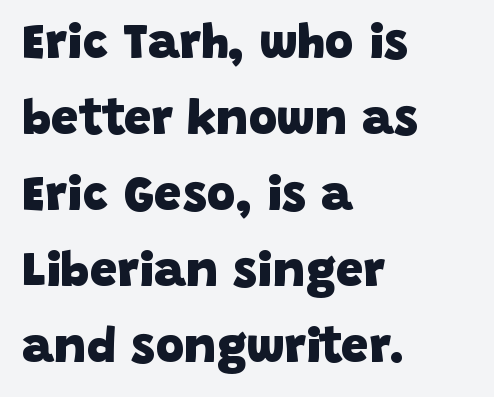
The image shows 49 px heavy sans-serif type; set left-aligned, normal line spacing (1.55x), normal letter spacing, not underlined; low stroke contrast and a large x-height.
